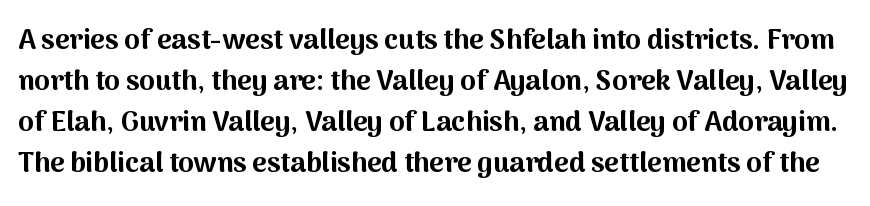
This sample has the flowing, uneven cadence of proportional lettering. The passage shown is emphatically bold. The font family rendered here belongs to the sans-serif group. Letter spacing: default. Leading matches the norm, producing a regular column. Just letters on the line, the space beneath them empty.
